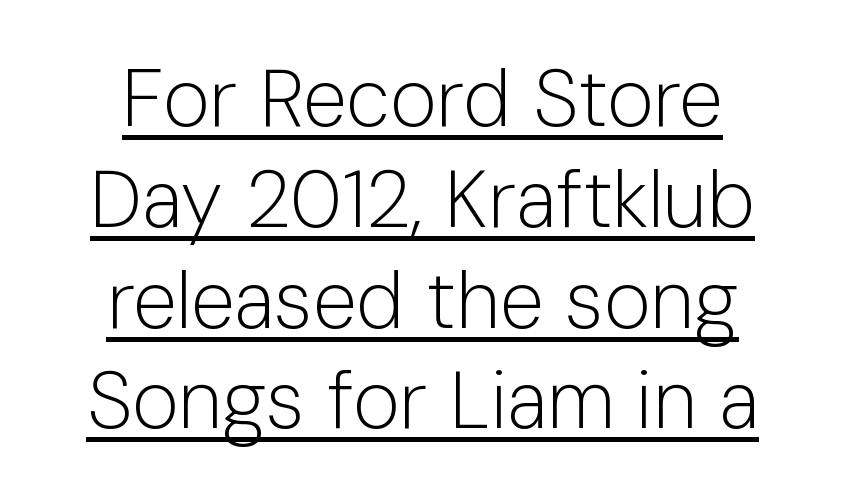
Q: Is the text bold? A: No.
Q: Is the text italic (slanted)? A: No, it is upright.
Q: Is the typeface a serif or a sans-serif typeface? A: Sans-serif.
Q: Is the text underlined? A: Yes.
Q: How is the paragraph aligned? A: Centered.
Q: Is the spacing between letters normal or unusually wide? A: Normal.
Q: Is the spacing between lines tight, normal or loose? A: Normal.
Q: Width (condensed, normal, or wide)? A: Normal.
Q: Stroke contrast? A: Low.
Q: x-height? A: Medium.
Q: Monospaced? A: No.
